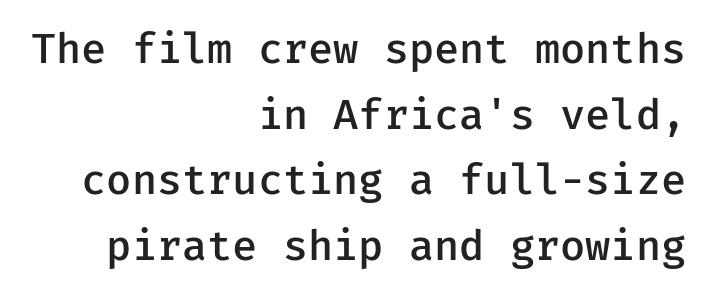
The image shows 42 px semibold sans-serif type, upright; set right-aligned, normal line spacing (1.56x), normal letter spacing, not underlined; low stroke contrast and a medium x-height.
